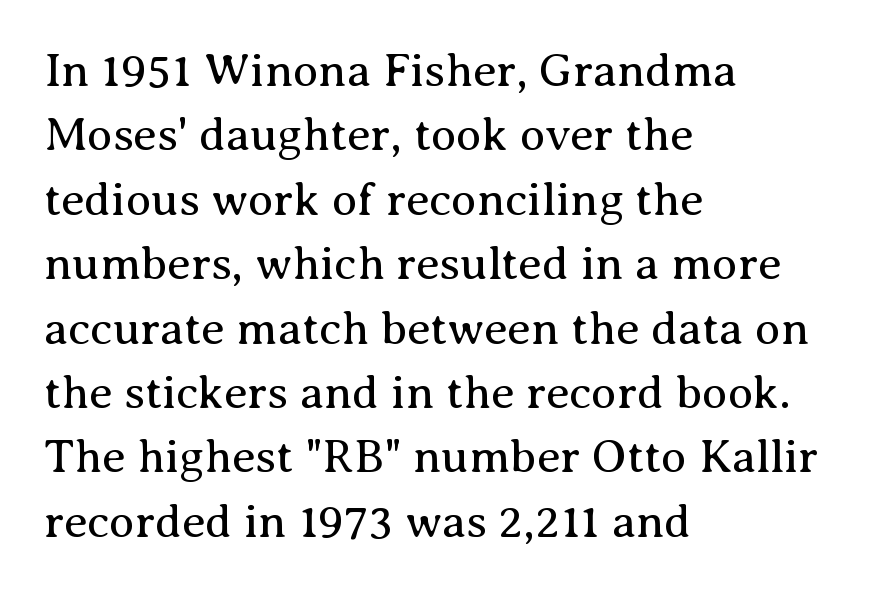
{"serif": "yes", "italic": "no", "bold": "no", "weight": "regular", "width": "normal", "stroke_contrast": "medium", "x_height": "medium", "monospaced": "no", "underline": "no", "align": "left", "line_spacing": "normal", "line_spacing_ratio": 1.37, "letter_spacing": "normal", "letter_spacing_em": 0.0, "glyph_px": 47}
